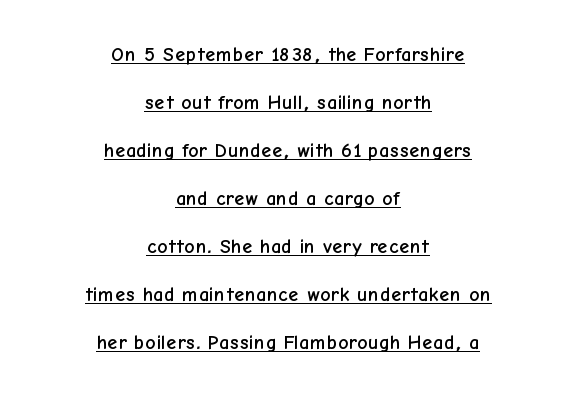
{"italic": "no", "underline": "yes", "align": "center", "line_spacing": "loose", "line_spacing_ratio": 2.4, "letter_spacing": "normal", "letter_spacing_em": 0.0, "glyph_px": 20}
